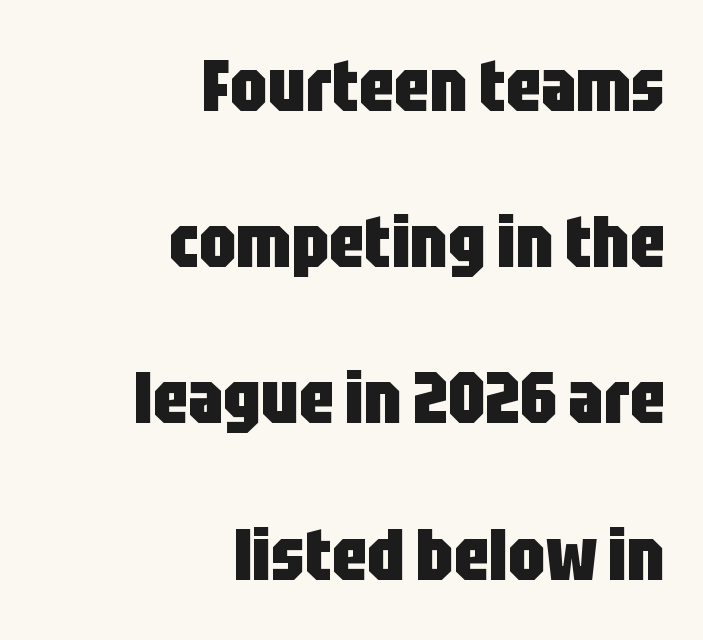
Q: Is the text bold? A: Yes.
Q: Is the text italic (slanted)? A: No, it is upright.
Q: Is the typeface a serif or a sans-serif typeface? A: Sans-serif.
Q: Is the text underlined? A: No.
Q: How is the paragraph aligned? A: Right-aligned.
Q: Is the spacing between letters normal or unusually wide? A: Normal.
Q: Is the spacing between lines tight, normal or loose? A: Loose.
Q: Width (condensed, normal, or wide)? A: Condensed.
Q: Stroke contrast? A: Low.
Q: x-height? A: Large.
Q: Monospaced? A: No.
